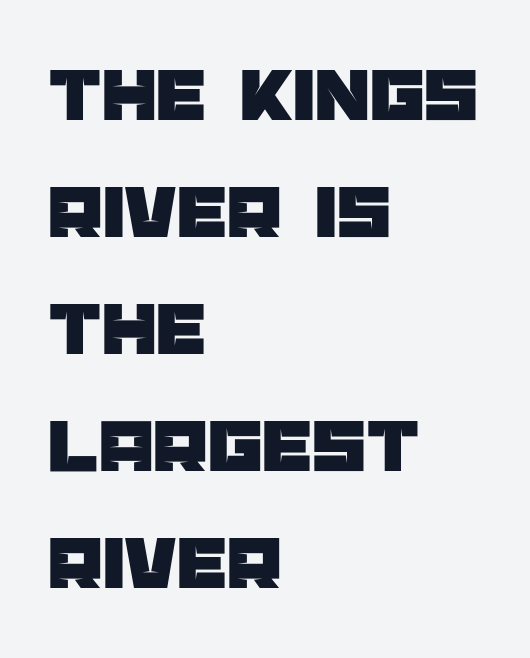
The image shows 78 px sans-serif type, upright; set left-aligned, normal line spacing (1.5x), normal letter spacing, not underlined; low stroke contrast and a large x-height.
